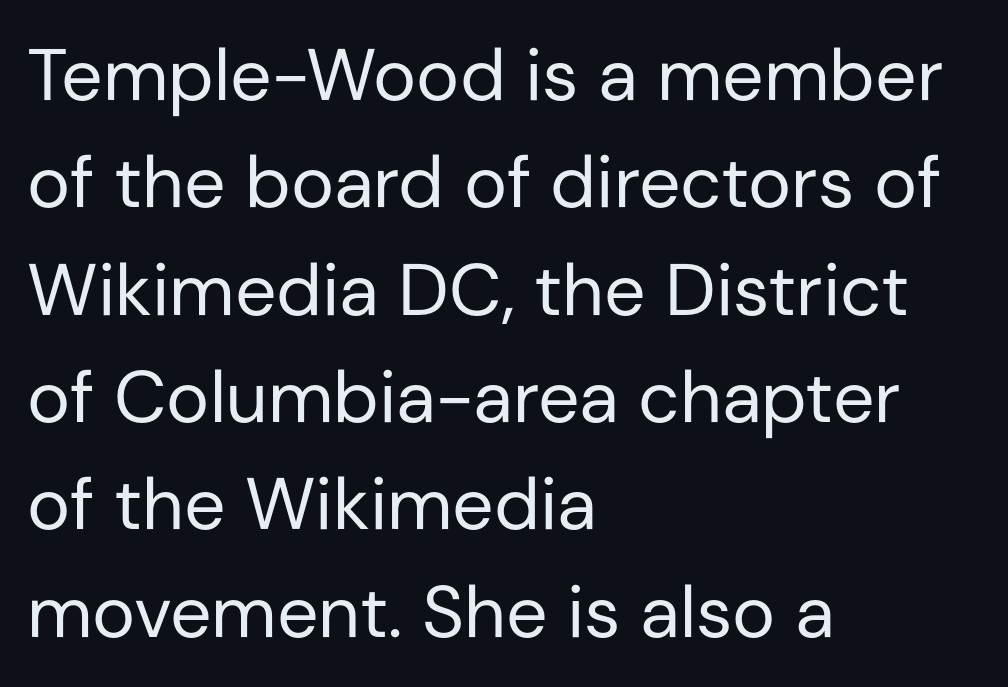
{"serif": "no", "italic": "no", "bold": "no", "weight": "regular", "width": "normal", "stroke_contrast": "low", "x_height": "medium", "monospaced": "no", "underline": "no", "align": "left", "line_spacing": "normal", "line_spacing_ratio": 1.47, "letter_spacing": "normal", "letter_spacing_em": 0.0, "glyph_px": 73}
